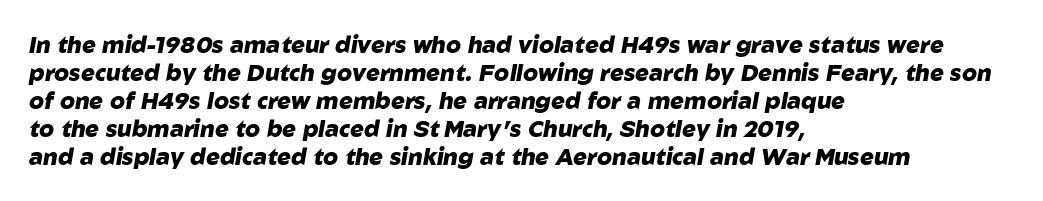
{"italic": "yes", "lean": "right", "slant_degrees": 10, "bold": "yes", "underline": "no", "align": "left", "line_spacing_ratio": 1.22, "letter_spacing": "normal", "letter_spacing_em": 0.0, "glyph_px": 23}
